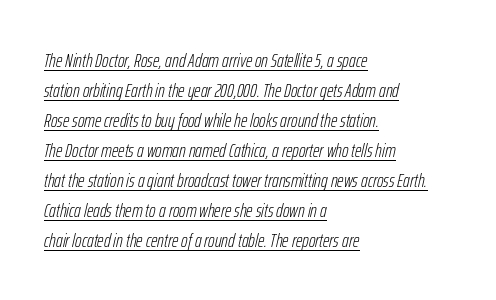
The image shows 20 px text type, italic (leaning right); set left-aligned, normal line spacing (1.5x), normal letter spacing, underlined.
